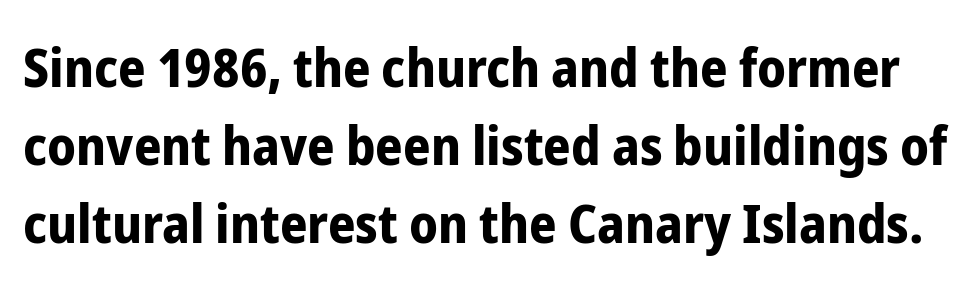
Examine the stroke ends and you'll find no serifs. Quick note: not italic, upright. Character widths vary here, with narrow letters taking less room than wide ones. The rows are spaced the way most documents space them. No word sits above an underline. A full-strength bold gives these letters their thick strokes.
